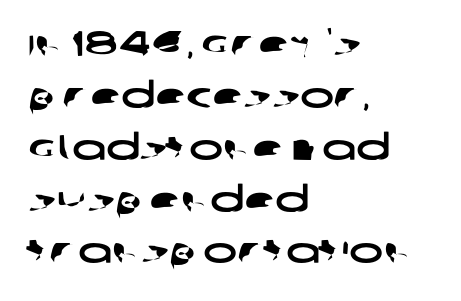
Q: Is the typeface a serif or a sans-serif typeface? A: Sans-serif.
Q: Is the text underlined? A: No.
Q: How is the paragraph aligned? A: Left-aligned.
Q: Is the spacing between letters normal or unusually wide? A: Normal.
Q: Is the spacing between lines tight, normal or loose? A: Normal.
Q: Width (condensed, normal, or wide)? A: Wide.
Q: Stroke contrast? A: Low.
Q: x-height? A: Large.
Q: Monospaced? A: No.
